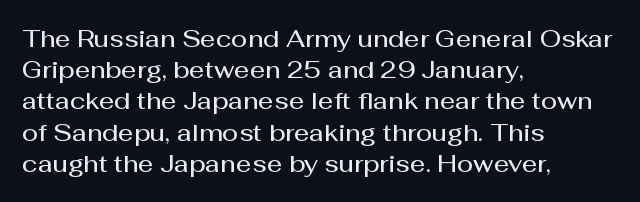
Students, this is semibold: more ink than regular, less than bold. Letter spacing: default. Any mark beneath the type? The region is blank. Rows of type keep a routine distance in the vertical direction. These lines are set flush left with a ragged right edge. Posture: straight, roman, zero tilt.
